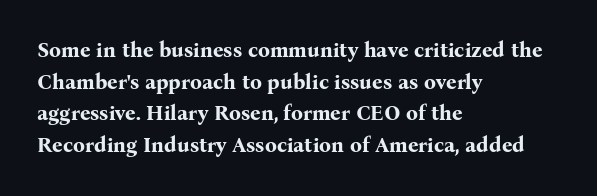
The image shows 21 px bold type, upright; set left-aligned, normal line spacing (1.51x), normal letter spacing, not underlined.
